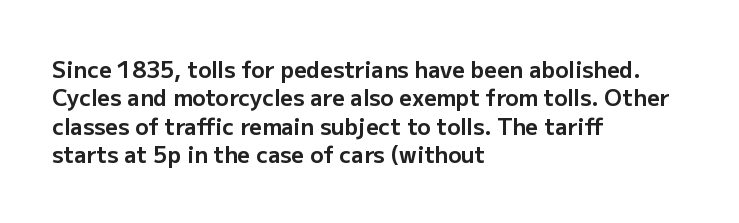
{"italic": "no", "bold": "yes", "underline": "no", "align": "left", "line_spacing": "normal", "line_spacing_ratio": 1.29, "letter_spacing": "normal", "letter_spacing_em": 0.0, "glyph_px": 22}
